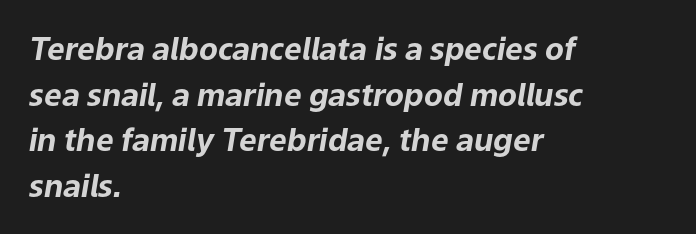
Q: Is the text bold? A: Yes.
Q: Is the text italic (slanted)? A: Yes, it leans right by about 9 degrees.
Q: Is the text underlined? A: No.
Q: How is the paragraph aligned? A: Left-aligned.
Q: Is the spacing between letters normal or unusually wide? A: Normal.
Q: Is the spacing between lines tight, normal or loose? A: Normal.
Q: Width (condensed, normal, or wide)? A: Normal.
Q: Stroke contrast? A: Low.
Q: x-height? A: Medium.
Q: Monospaced? A: No.
